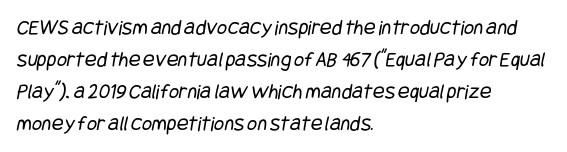
Students, observe: this is what conventionally led text looks like. Nobody touched the tracking dial on this one. Anything drawn beneath the words? Only blank space. A light-to-regular cut is what we see here. The setting favours the left margin, as ordinary paragraphs usually do.
